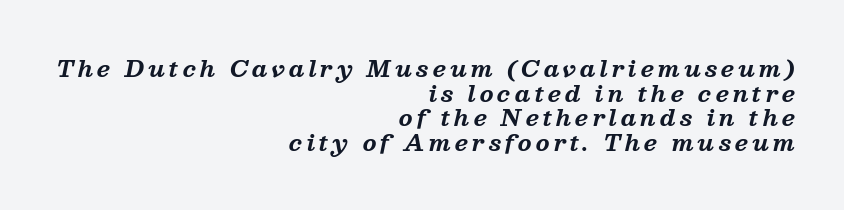
{"italic": "yes", "lean": "right", "slant_degrees": 13, "bold": "yes", "underline": "no", "align": "right", "line_spacing": "tight", "line_spacing_ratio": 1.12, "glyph_px": 22}
